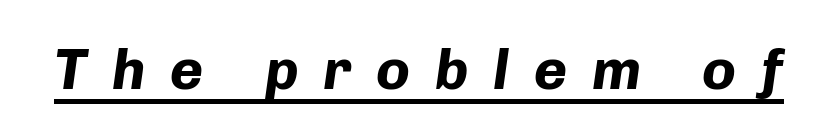
The face used here appears with an underline applied. The letters advance in unequal steps, a hallmark of proportional type. In terms of weight, the rendering is a true, heavy bold. These lines have a slow, spaced-out rhythm from letter to letter.
